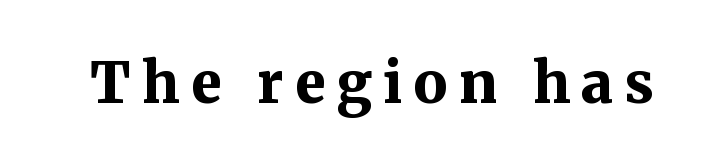
{"serif": "yes", "italic": "no", "bold": "yes", "weight": "bold", "width": "normal", "stroke_contrast": "medium", "x_height": "medium", "monospaced": "no", "underline": "no", "letter_spacing": "wide", "letter_spacing_em": 0.2, "glyph_px": 56}
